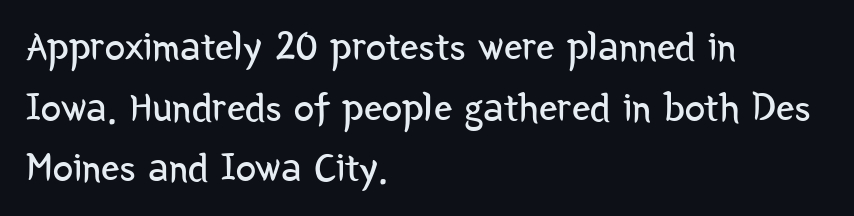
Q: Is the text bold? A: No.
Q: Is the text italic (slanted)? A: No, it is upright.
Q: Is the typeface a serif or a sans-serif typeface? A: Sans-serif.
Q: Is the text underlined? A: No.
Q: How is the paragraph aligned? A: Left-aligned.
Q: Is the spacing between letters normal or unusually wide? A: Normal.
Q: Is the spacing between lines tight, normal or loose? A: Normal.
Q: Width (condensed, normal, or wide)? A: Condensed.
Q: Stroke contrast? A: Low.
Q: x-height? A: Medium.
Q: Monospaced? A: No.
